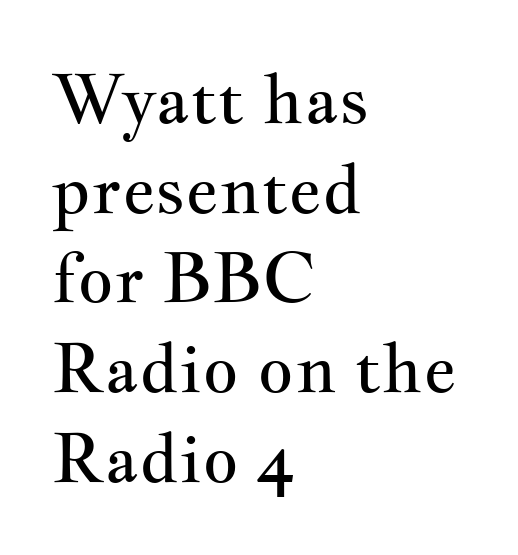
{"serif": "yes", "italic": "no", "bold": "no", "weight": "regular", "width": "wide", "stroke_contrast": "medium", "x_height": "small", "monospaced": "no", "underline": "no", "align": "left", "line_spacing": "normal", "line_spacing_ratio": 1.3, "letter_spacing": "normal", "letter_spacing_em": 0.0, "glyph_px": 69}
